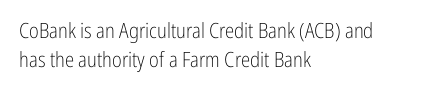
Tracking here is standard; glyphs follow each other at the usual distance. Heft: none added — not bold. These lines are set flush left with a ragged right edge. The letters stand straight up with perfectly vertical stems. Has an underline been added? It has not.
